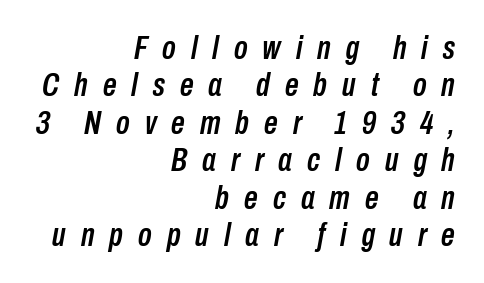
{"italic": "yes", "lean": "right", "slant_degrees": 10, "width": "condensed", "stroke_contrast": "low", "x_height": "medium", "monospaced": "no", "underline": "no", "align": "right", "line_spacing": "tight", "line_spacing_ratio": 1.1, "letter_spacing": "wide", "letter_spacing_em": 0.44, "glyph_px": 34}
